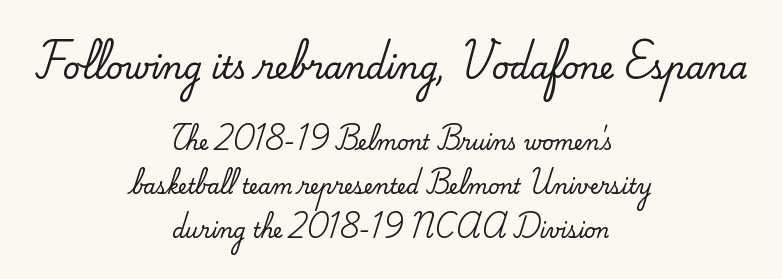
The image shows 30 px serif type; set centered, loose line spacing (2.18x), normal letter spacing, not underlined; the first (top) block is 1.5x larger; medium stroke contrast and a small x-height.
